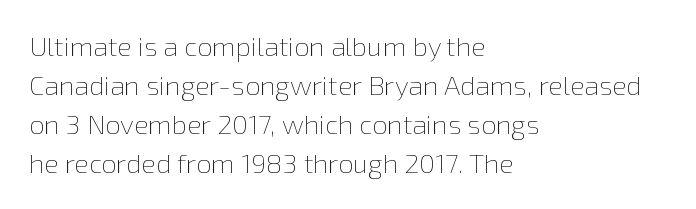
Q: Is the text bold? A: No.
Q: Is the text italic (slanted)? A: No, it is upright.
Q: Is the text underlined? A: No.
Q: How is the paragraph aligned? A: Left-aligned.
Q: Is the spacing between letters normal or unusually wide? A: Normal.
Q: Is the spacing between lines tight, normal or loose? A: Normal.
